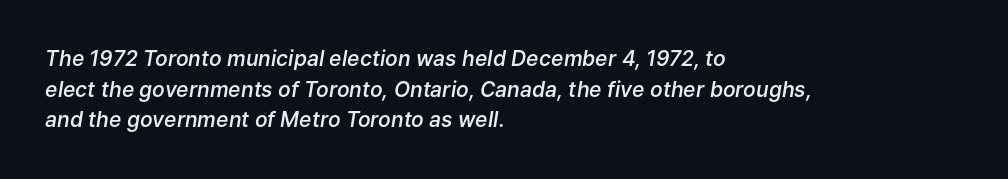
{"italic": "yes", "lean": "right", "slant_degrees": 9, "bold": "semi", "underline": "no", "align": "left", "line_spacing": "normal", "line_spacing_ratio": 1.46, "letter_spacing": "normal", "letter_spacing_em": 0.0, "glyph_px": 21}
